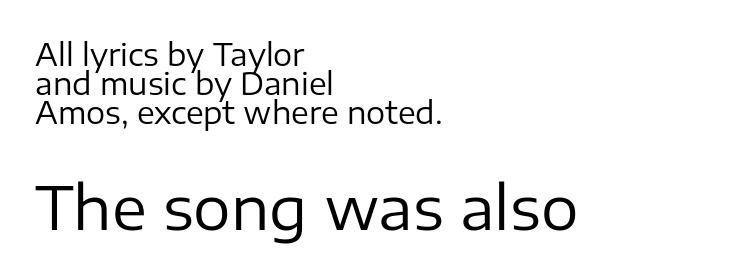
The image shows 59 px regular-weight sans-serif type, upright; set left-aligned, tight line spacing (0.96x), normal letter spacing, not underlined; the second (bottom) block is 1.97x larger; low stroke contrast and a medium x-height.
